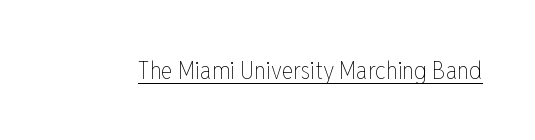
The letterforms sit at book weight or below. Posture: upright roman. Here the glyphs are tracked normally, forming tight word shapes. The words here are underlined.
